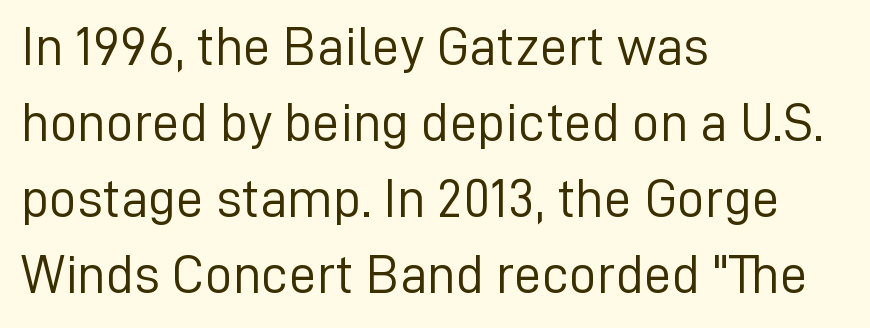
The image shows 55 px light sans-serif type, upright; set left-aligned, normal line spacing (1.38x), normal letter spacing, not underlined; low stroke contrast and a medium x-height.
